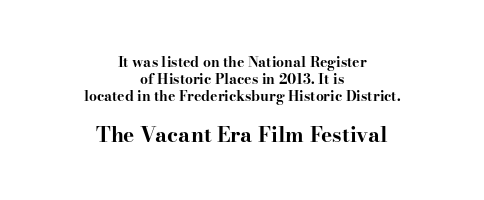
{"italic": "no", "bold": "yes", "underline": "no", "align": "center", "line_spacing_ratio": 1.22, "letter_spacing": "normal", "letter_spacing_em": 0.0, "larger_block": "second", "size_ratio": 1.5, "glyph_px": 21}
